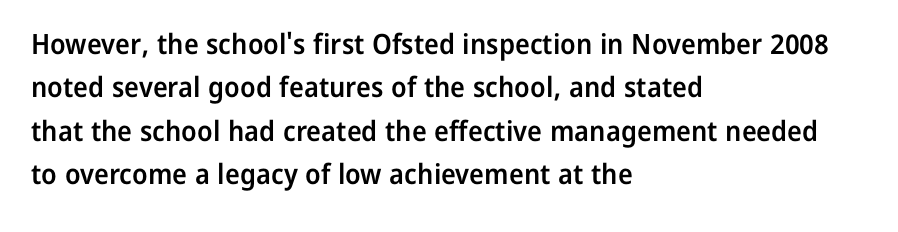
Q: Is the text bold? A: Semi-bold.
Q: Is the text italic (slanted)? A: No, it is upright.
Q: Is the typeface a serif or a sans-serif typeface? A: Sans-serif.
Q: Is the text underlined? A: No.
Q: How is the paragraph aligned? A: Left-aligned.
Q: Is the spacing between letters normal or unusually wide? A: Normal.
Q: Is the spacing between lines tight, normal or loose? A: Normal.
Q: Width (condensed, normal, or wide)? A: Normal.
Q: Stroke contrast? A: Low.
Q: x-height? A: Medium.
Q: Monospaced? A: No.
